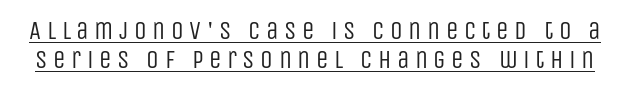
The image shows 25 px text type, upright; set line spacing 1.18x, unusually wide letter spacing (+0.22 em), underlined.
